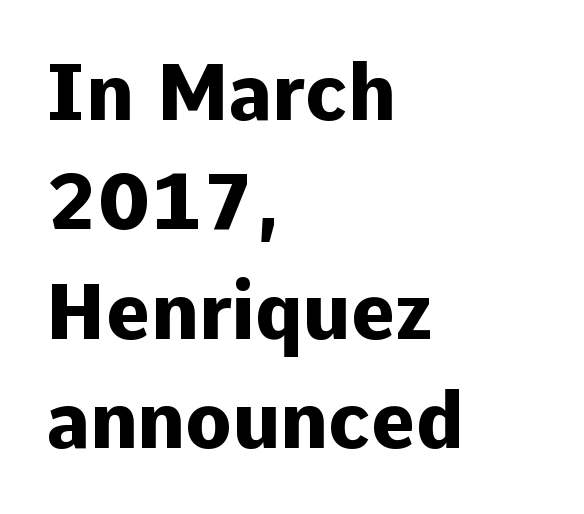
The image shows 77 px heavy sans-serif type, upright; set left-aligned, normal line spacing (1.42x), normal letter spacing, not underlined; low stroke contrast and a medium x-height.
